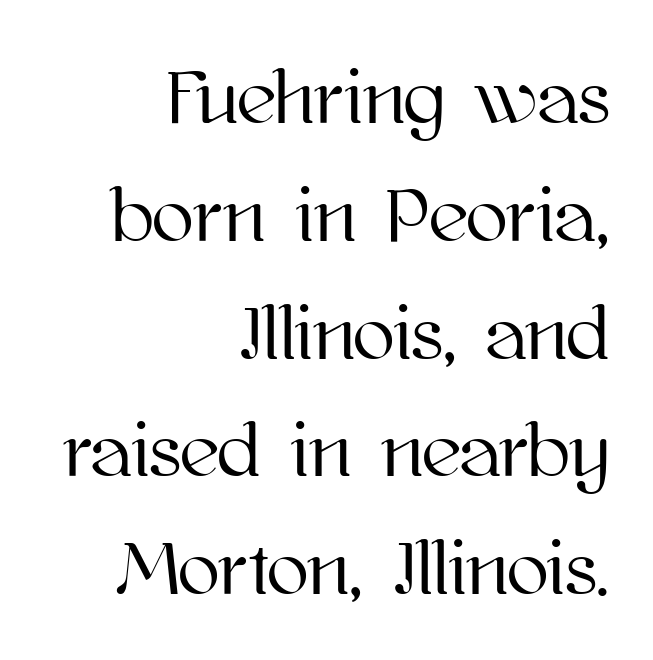
Q: Is the text italic (slanted)? A: No, it is upright.
Q: Is the text underlined? A: No.
Q: How is the paragraph aligned? A: Right-aligned.
Q: Is the spacing between letters normal or unusually wide? A: Normal.
Q: Is the spacing between lines tight, normal or loose? A: Normal.
Q: Width (condensed, normal, or wide)? A: Normal.
Q: Stroke contrast? A: High.
Q: x-height? A: Medium.
Q: Monospaced? A: No.
